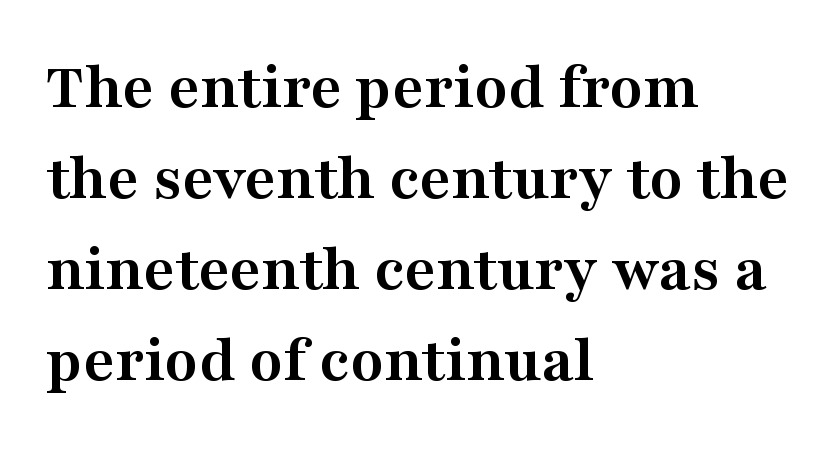
Q: Is the text bold? A: Yes.
Q: Is the text italic (slanted)? A: No, it is upright.
Q: Is the typeface a serif or a sans-serif typeface? A: Serif.
Q: Is the text underlined? A: No.
Q: How is the paragraph aligned? A: Left-aligned.
Q: Is the spacing between letters normal or unusually wide? A: Normal.
Q: Is the spacing between lines tight, normal or loose? A: Normal.
Q: Width (condensed, normal, or wide)? A: Wide.
Q: Stroke contrast? A: Medium.
Q: x-height? A: Medium.
Q: Monospaced? A: No.
